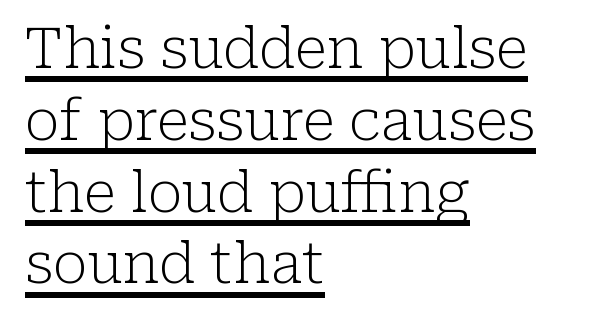
{"serif": "yes", "italic": "no", "bold": "no", "weight": "light", "width": "normal", "stroke_contrast": "low", "x_height": "medium", "monospaced": "no", "underline": "yes", "align": "left", "line_spacing": "normal", "line_spacing_ratio": 1.26, "letter_spacing": "normal", "letter_spacing_em": 0.0, "glyph_px": 57}
